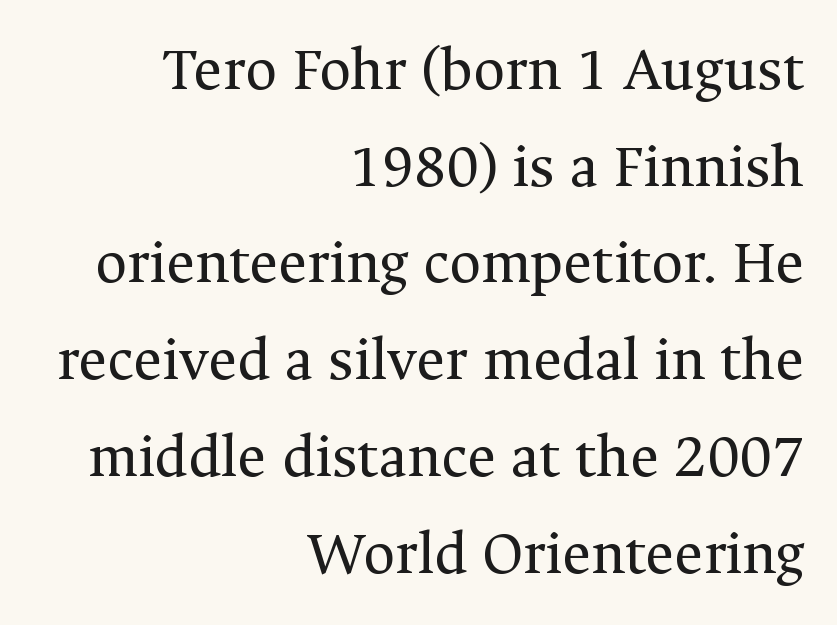
{"serif": "yes", "italic": "no", "bold": "no", "weight": "regular", "width": "normal", "stroke_contrast": "medium", "x_height": "medium", "monospaced": "no", "underline": "no", "align": "right", "line_spacing": "normal", "line_spacing_ratio": 1.56, "letter_spacing": "normal", "letter_spacing_em": 0.0, "glyph_px": 62}
